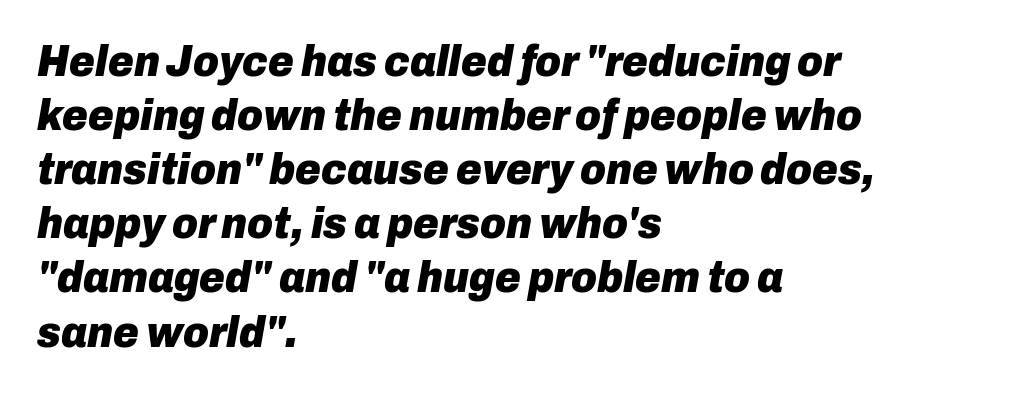
{"italic": "yes", "lean": "right", "slant_degrees": 10, "bold": "yes", "weight": "heavy", "width": "normal", "stroke_contrast": "low", "x_height": "medium", "monospaced": "no", "underline": "no", "align": "left", "line_spacing_ratio": 1.23, "letter_spacing": "normal", "letter_spacing_em": 0.0, "glyph_px": 44}
